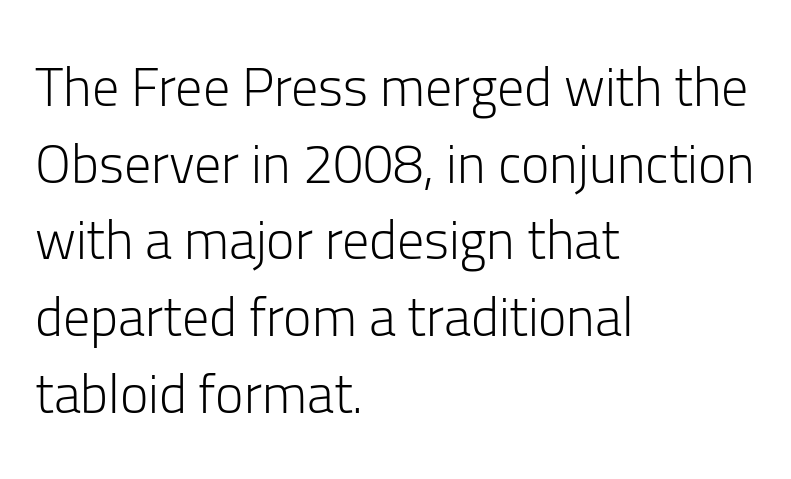
Q: Is the text bold? A: No.
Q: Is the text italic (slanted)? A: No, it is upright.
Q: Is the typeface a serif or a sans-serif typeface? A: Sans-serif.
Q: Is the text underlined? A: No.
Q: How is the paragraph aligned? A: Left-aligned.
Q: Is the spacing between letters normal or unusually wide? A: Normal.
Q: Is the spacing between lines tight, normal or loose? A: Normal.
Q: Width (condensed, normal, or wide)? A: Normal.
Q: Stroke contrast? A: Low.
Q: x-height? A: Medium.
Q: Monospaced? A: No.
